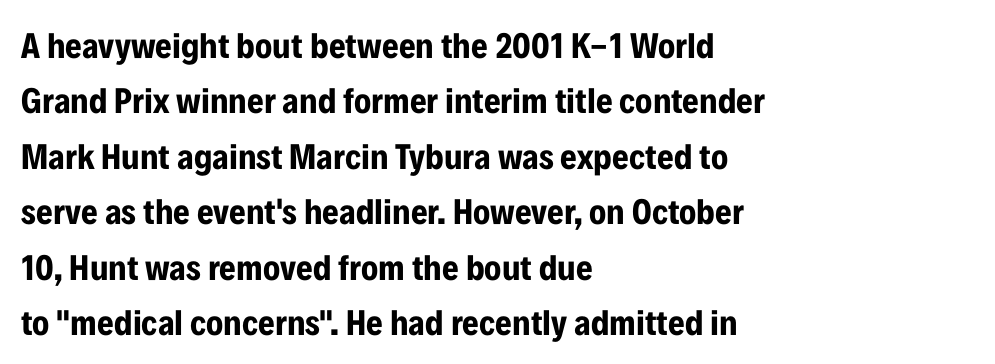
Q: Is the text bold? A: Yes.
Q: Is the text italic (slanted)? A: No, it is upright.
Q: Is the typeface a serif or a sans-serif typeface? A: Sans-serif.
Q: Is the text underlined? A: No.
Q: How is the paragraph aligned? A: Left-aligned.
Q: Is the spacing between letters normal or unusually wide? A: Normal.
Q: Is the spacing between lines tight, normal or loose? A: Normal.
Q: Width (condensed, normal, or wide)? A: Condensed.
Q: Stroke contrast? A: Low.
Q: x-height? A: Medium.
Q: Monospaced? A: No.
